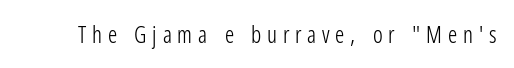
The image shows 23 px text type, upright; set unusually wide letter spacing (+0.25 em), not underlined.
